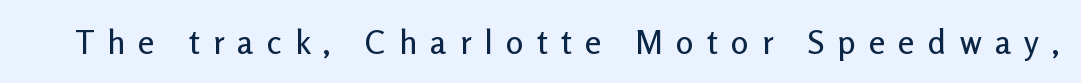
{"serif": "no", "italic": "no", "width": "normal", "stroke_contrast": "low", "x_height": "medium", "monospaced": "no", "underline": "no", "letter_spacing": "wide", "letter_spacing_em": 0.4, "glyph_px": 33}
